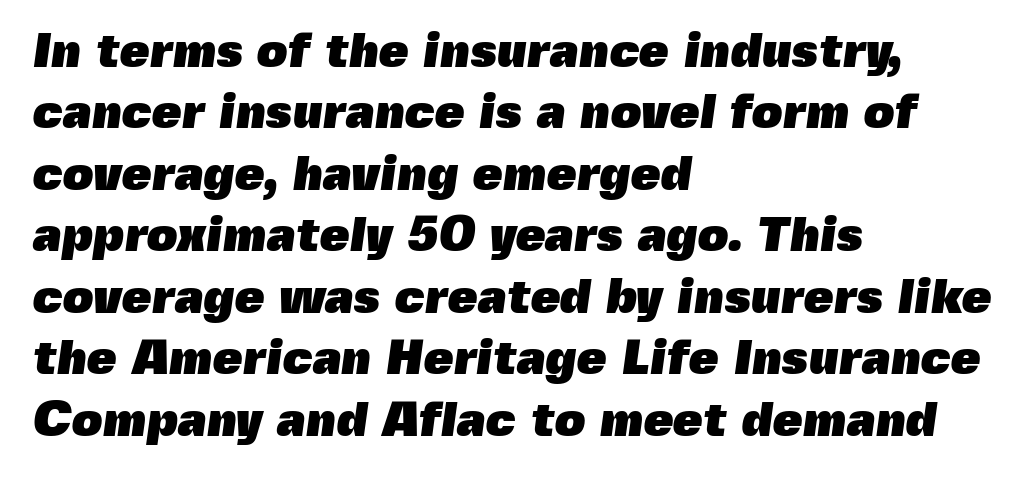
All the whitespace from short lines collects on the right. The rendering uses natural spacing where letterforms have individual widths. Baseline-to-baseline distance is the conventional proportion of letter height. This sample uses a sans-serif face. The font is running at its bold setting. Look at the tracking — it's just the regular setting, nothing added.
